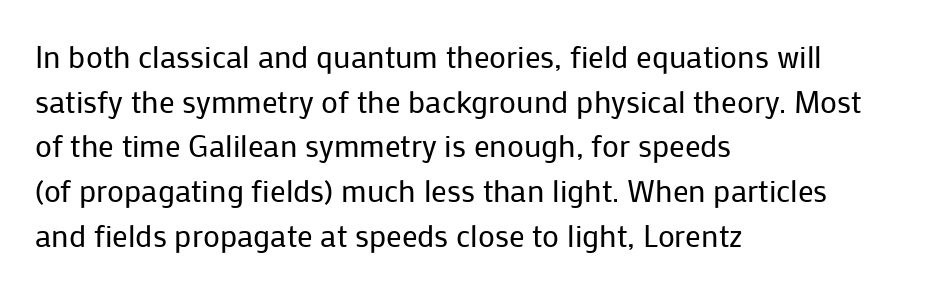
The image shows 31 px regular-weight sans-serif type, upright; set left-aligned, normal line spacing (1.44x), normal letter spacing, not underlined; low stroke contrast and a medium x-height.
